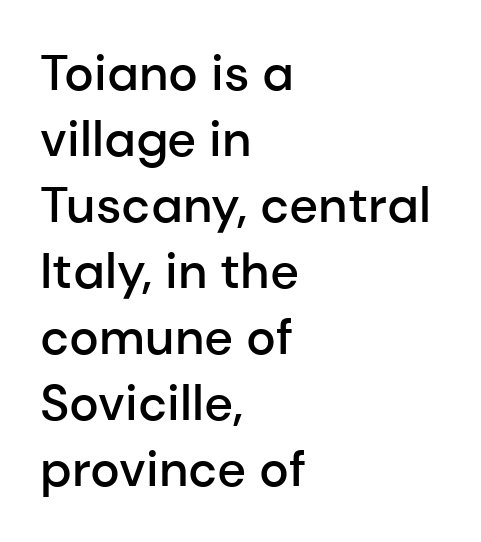
{"serif": "no", "italic": "no", "bold": "semi", "weight": "semibold", "width": "normal", "stroke_contrast": "low", "x_height": "medium", "monospaced": "no", "underline": "no", "align": "left", "line_spacing": "normal", "line_spacing_ratio": 1.32, "letter_spacing": "normal", "letter_spacing_em": 0.0, "glyph_px": 50}
